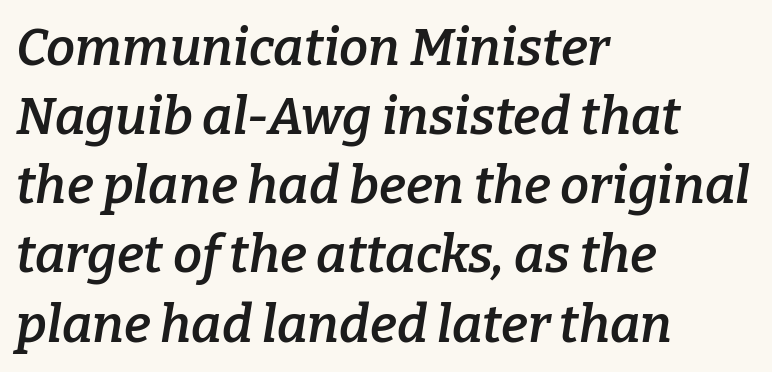
When letters slant like this, we call the style italic. These words are printed semibold, heavier than regular yet not bold. Horizontal alignment here is leftward, the default for most running prose. Here the designer chose a conventional face with non-uniform glyph widths. The line-height multiplier appears to be the usual default. Note: serifs present on the glyphs.
